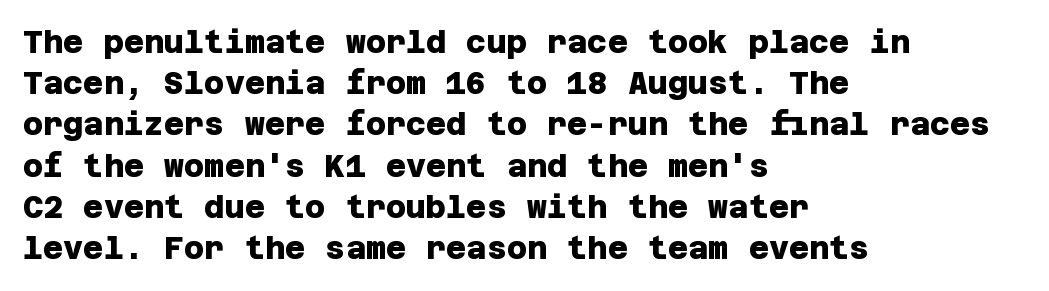
Q: Is the text bold? A: Yes.
Q: Is the typeface a serif or a sans-serif typeface? A: Sans-serif.
Q: Is the text underlined? A: No.
Q: How is the paragraph aligned? A: Left-aligned.
Q: Is the spacing between letters normal or unusually wide? A: Normal.
Q: Is the spacing between lines tight, normal or loose? A: Normal.
Q: Width (condensed, normal, or wide)? A: Normal.
Q: Stroke contrast? A: Low.
Q: x-height? A: Large.
